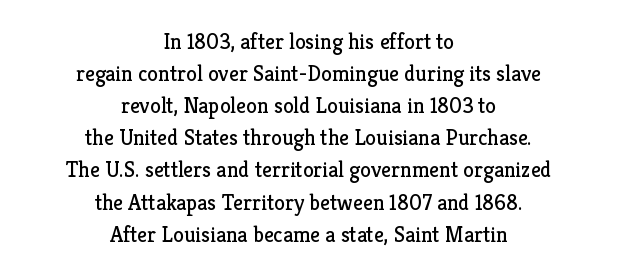
{"italic": "no", "bold": "no", "underline": "no", "align": "center", "line_spacing": "normal", "line_spacing_ratio": 1.46, "letter_spacing": "normal", "letter_spacing_em": 0.0, "glyph_px": 22}
